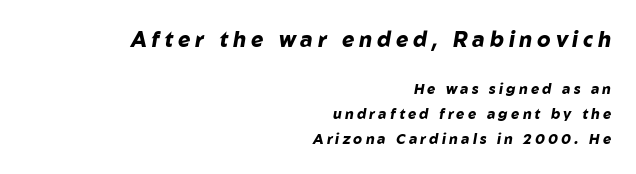
Honestly, there is no underline to notice here at all. Bigger letters appear in the top chunk; the bottom chunk is reduced. There's an unmistakable incline to the writing here. The rendering uses a bold face; every stroke is thick and dark.
